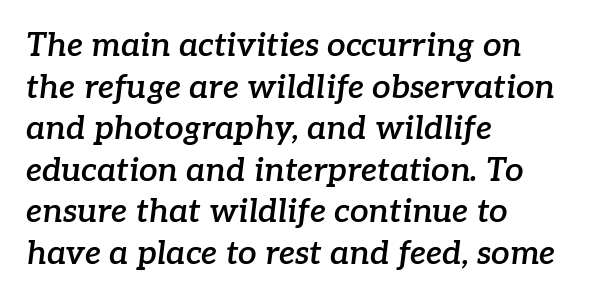
{"serif": "yes", "italic": "yes", "lean": "right", "slant_degrees": 7, "bold": "semi", "weight": "semibold", "width": "normal", "stroke_contrast": "low", "x_height": "medium", "monospaced": "no", "underline": "no", "align": "left", "line_spacing": "normal", "line_spacing_ratio": 1.26, "letter_spacing": "normal", "letter_spacing_em": 0.0, "glyph_px": 33}
